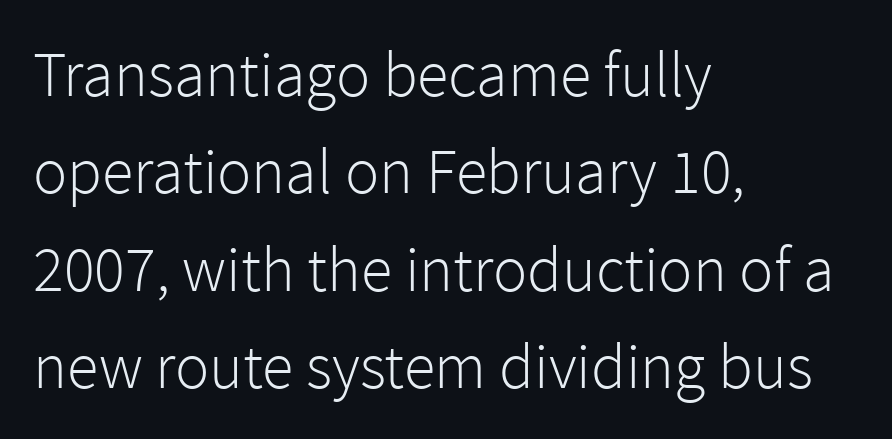
Q: Is the text bold? A: No.
Q: Is the text italic (slanted)? A: No, it is upright.
Q: Is the typeface a serif or a sans-serif typeface? A: Sans-serif.
Q: Is the text underlined? A: No.
Q: How is the paragraph aligned? A: Left-aligned.
Q: Is the spacing between letters normal or unusually wide? A: Normal.
Q: Is the spacing between lines tight, normal or loose? A: Normal.
Q: Width (condensed, normal, or wide)? A: Normal.
Q: x-height? A: Medium.
Q: Monospaced? A: No.
